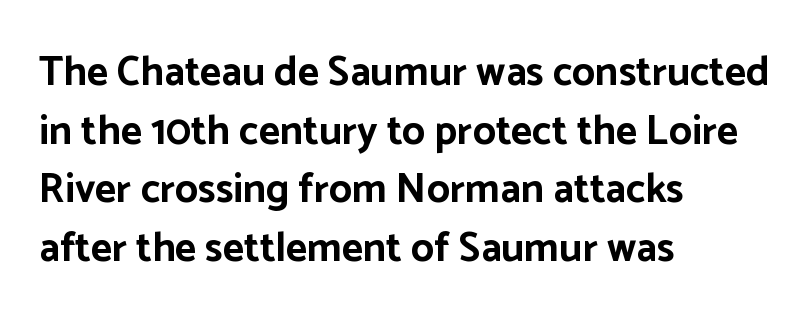
Q: Is the text bold? A: Yes.
Q: Is the text italic (slanted)? A: No, it is upright.
Q: Is the typeface a serif or a sans-serif typeface? A: Sans-serif.
Q: Is the text underlined? A: No.
Q: How is the paragraph aligned? A: Left-aligned.
Q: Is the spacing between letters normal or unusually wide? A: Normal.
Q: Is the spacing between lines tight, normal or loose? A: Normal.
Q: Width (condensed, normal, or wide)? A: Normal.
Q: Stroke contrast? A: Low.
Q: x-height? A: Medium.
Q: Monospaced? A: No.
